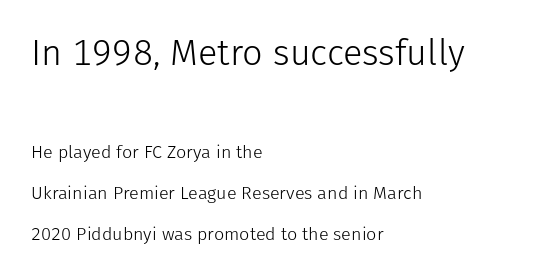
Q: Is the text bold? A: No.
Q: Is the text italic (slanted)? A: No, it is upright.
Q: Is the typeface a serif or a sans-serif typeface? A: Sans-serif.
Q: Is the text underlined? A: No.
Q: How is the paragraph aligned? A: Left-aligned.
Q: Is the spacing between letters normal or unusually wide? A: Normal.
Q: Is the spacing between lines tight, normal or loose? A: Loose.
Q: Which block of text is set in a larger size, the first (top) or the second (bottom)? A: The first (top) one.
Q: Width (condensed, normal, or wide)? A: Normal.
Q: Stroke contrast? A: Low.
Q: x-height? A: Medium.
Q: Monospaced? A: No.
